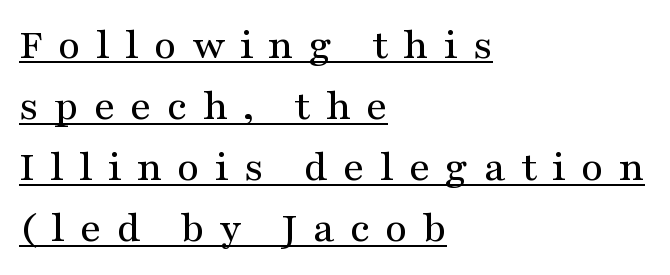
Vertical strokes here are truly vertical. Each line of the rendering has a horizontal stroke beneath the glyphs. There is plenty of visible air inserted between adjacent glyphs. Line beginnings align vertically; line endings do not.
